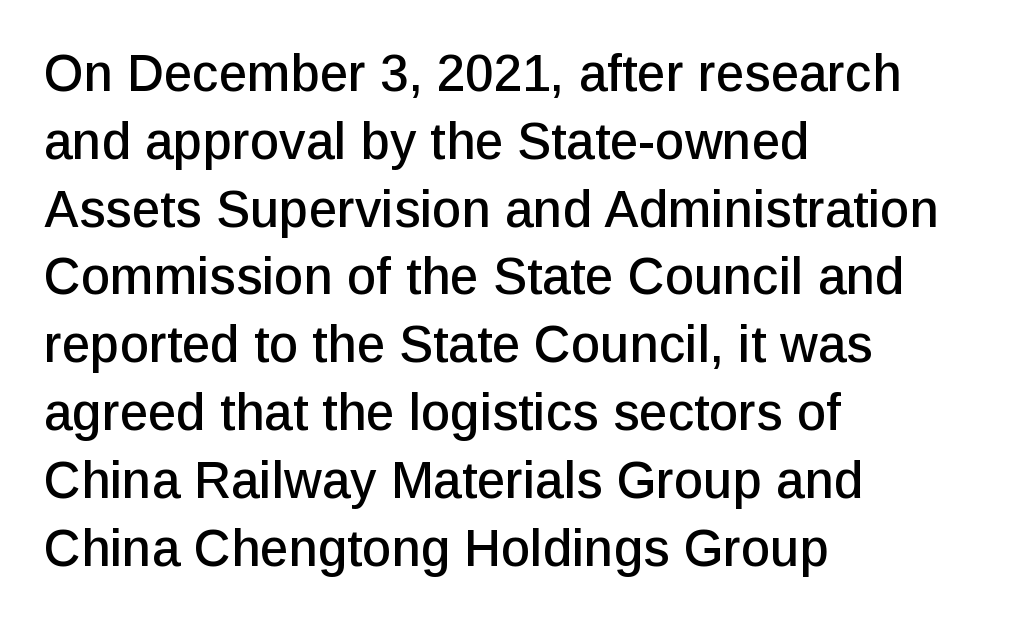
Q: Is the text italic (slanted)? A: No, it is upright.
Q: Is the typeface a serif or a sans-serif typeface? A: Sans-serif.
Q: Is the text underlined? A: No.
Q: How is the paragraph aligned? A: Left-aligned.
Q: Is the spacing between letters normal or unusually wide? A: Normal.
Q: Is the spacing between lines tight, normal or loose? A: Normal.
Q: Width (condensed, normal, or wide)? A: Normal.
Q: Stroke contrast? A: Low.
Q: x-height? A: Medium.
Q: Monospaced? A: No.
